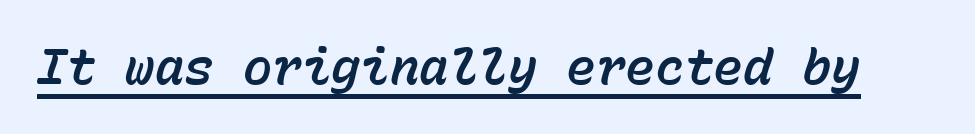
The image shows 49 px text type, italic (leaning right), monospaced; set normal letter spacing, underlined; low stroke contrast and a medium x-height.
